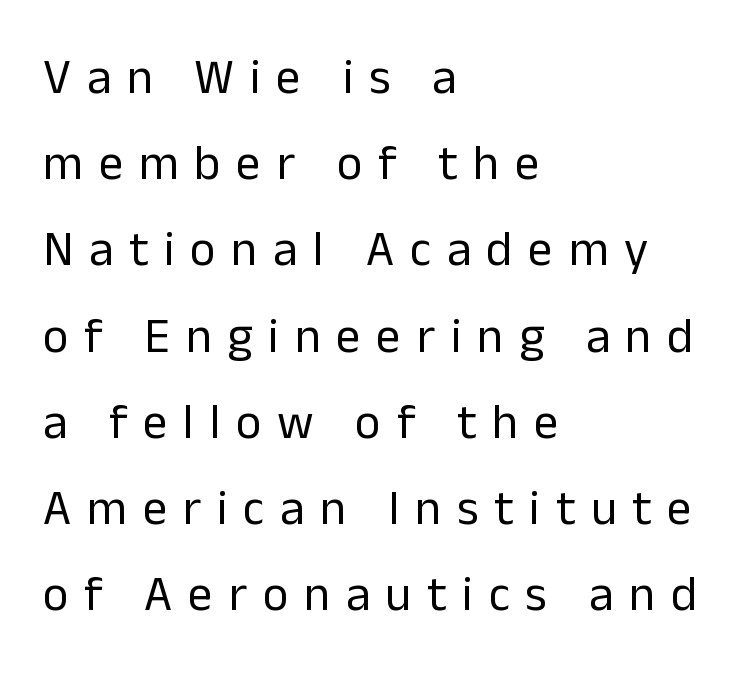
Q: Is the text bold? A: No.
Q: Is the text italic (slanted)? A: No, it is upright.
Q: Is the typeface a serif or a sans-serif typeface? A: Sans-serif.
Q: Is the text underlined? A: No.
Q: How is the paragraph aligned? A: Left-aligned.
Q: Is the spacing between letters normal or unusually wide? A: Unusually wide.
Q: Width (condensed, normal, or wide)? A: Normal.
Q: Stroke contrast? A: Low.
Q: x-height? A: Medium.
Q: Monospaced? A: No.
